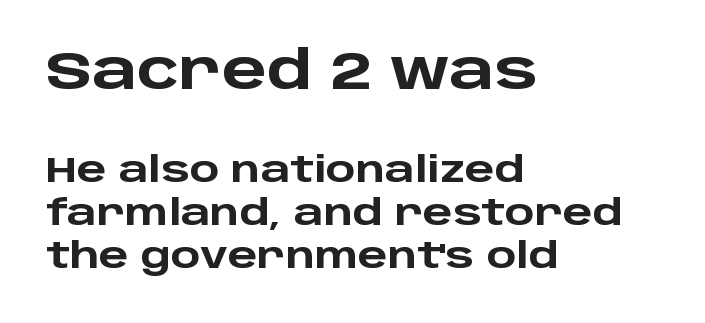
A typesetter would call this proportional, since set widths differ per character. Plenty of ink on the page — the face is bold. Casual observation: everything's shoved over to the left. Inter-character spacing is left at the font's built-in metrics.
